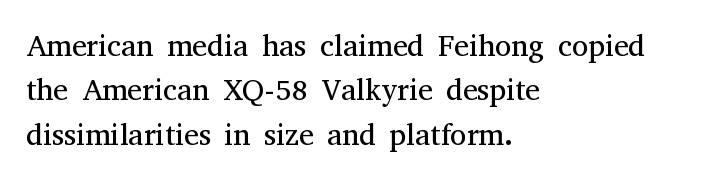
Q: Is the text bold? A: No.
Q: Is the text italic (slanted)? A: No, it is upright.
Q: Is the typeface a serif or a sans-serif typeface? A: Serif.
Q: Is the text underlined? A: No.
Q: How is the paragraph aligned? A: Left-aligned.
Q: Is the spacing between letters normal or unusually wide? A: Normal.
Q: Is the spacing between lines tight, normal or loose? A: Normal.
Q: Width (condensed, normal, or wide)? A: Normal.
Q: Stroke contrast? A: Medium.
Q: x-height? A: Medium.
Q: Monospaced? A: No.
